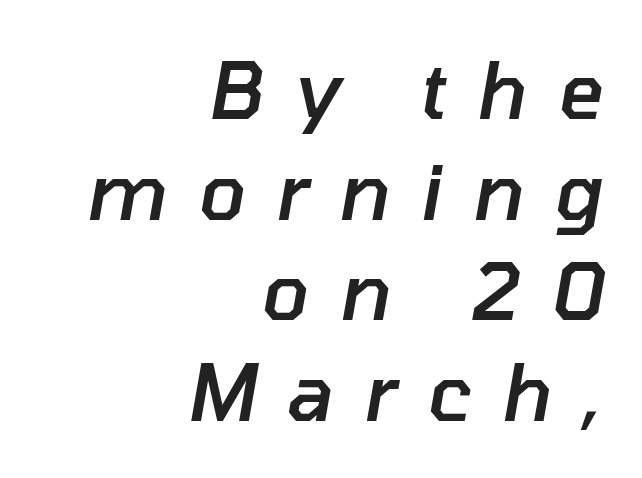
The image shows 78 px semibold type, italic (leaning right); set right-aligned, normal line spacing (1.29x), unusually wide letter spacing (+0.39 em), not underlined; low stroke contrast and a medium x-height.
